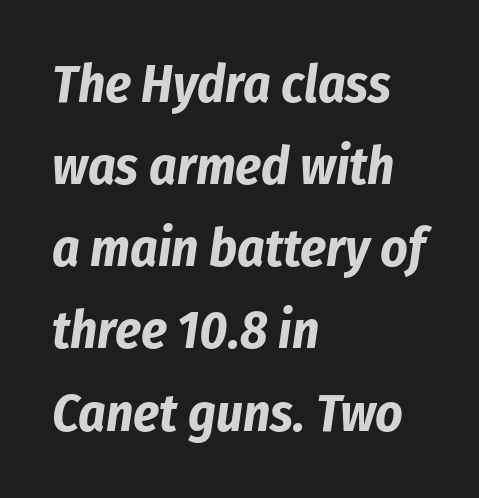
The passage shown has conventional tracking throughout. Rows of type keep a routine distance in the vertical direction. Looking at the ascenders, they clearly lean. Typeset ragged right — the left edge is the straight one. The rendering uses natural spacing where letterforms have individual widths. Plenty of ink on the page — the face is bold.
